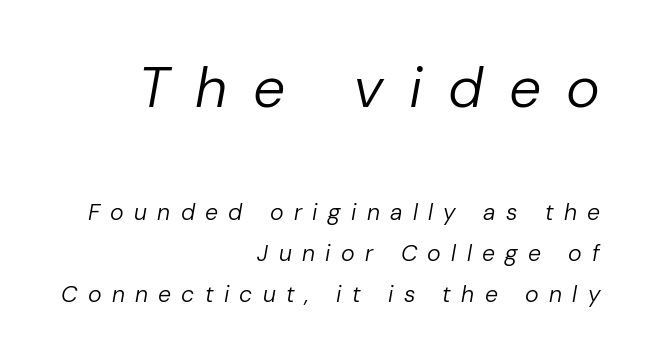
{"italic": "yes", "lean": "right", "slant_degrees": 10, "bold": "no", "weight": "regular", "width": "normal", "stroke_contrast": "low", "x_height": "medium", "monospaced": "no", "underline": "no", "align": "right", "line_spacing_ratio": 1.78, "letter_spacing": "wide", "letter_spacing_em": 0.45, "larger_block": "first", "size_ratio": 2.48, "glyph_px": 57}
